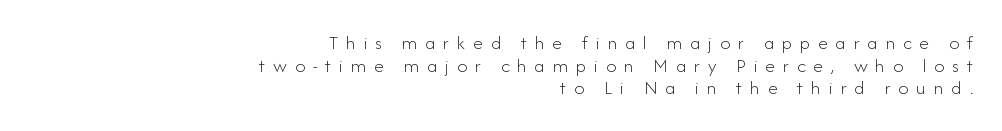
How are the letters spaced? Widely, with obvious added tracking. This rendering uses right alignment, leaving the left contour irregular. A light-to-regular cut is what we see here. The letters stand upright; this is a roman face.
